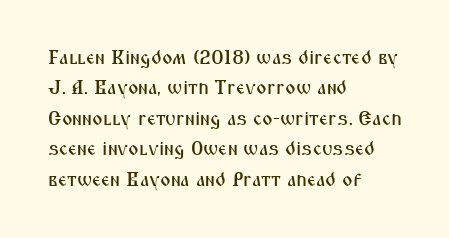
The image shows 20 px text type, upright; set left-aligned, normal line spacing (1.52x), normal letter spacing, not underlined.
